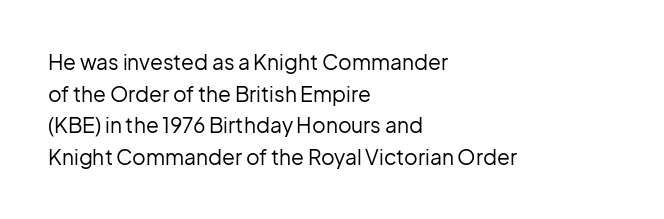
Style check: upright. Leftover space on each line is placed entirely after the last word. The rows are spaced the way most documents space them. The font is comparable to plain body text, perhaps lighter. Honestly, there is no underline to notice here at all. Nobody touched the tracking dial on this one.
